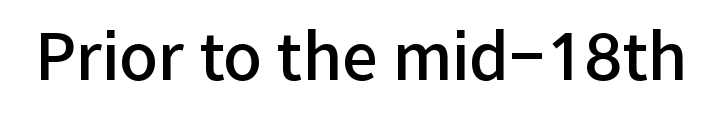
Q: Is the text bold? A: Semi-bold.
Q: Is the text italic (slanted)? A: No, it is upright.
Q: Is the typeface a serif or a sans-serif typeface? A: Sans-serif.
Q: Is the text underlined? A: No.
Q: Is the spacing between letters normal or unusually wide? A: Normal.
Q: Width (condensed, normal, or wide)? A: Normal.
Q: Stroke contrast? A: Low.
Q: x-height? A: Medium.
Q: Monospaced? A: No.
